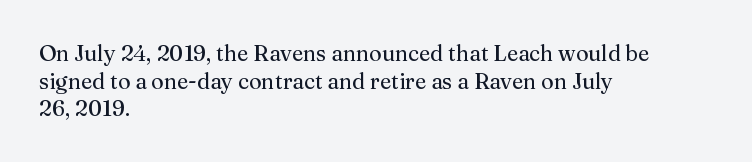
{"italic": "no", "bold": "no", "underline": "no", "align": "left", "line_spacing": "normal", "line_spacing_ratio": 1.26, "letter_spacing": "normal", "letter_spacing_em": 0.0, "glyph_px": 22}
